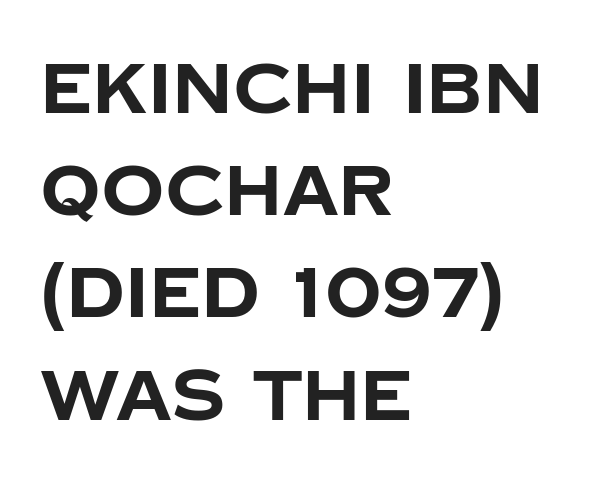
The image shows 70 px bold sans-serif type, upright; set left-aligned, normal line spacing (1.46x), normal letter spacing, not underlined; low stroke contrast and a large x-height.
